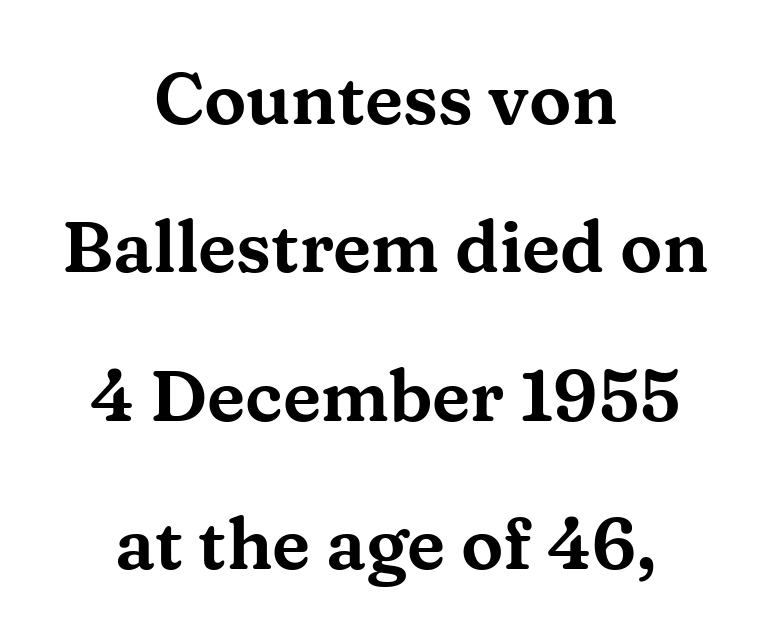
{"serif": "yes", "italic": "no", "width": "wide", "stroke_contrast": "medium", "x_height": "medium", "monospaced": "no", "underline": "no", "align": "center", "line_spacing": "loose", "line_spacing_ratio": 2.09, "letter_spacing": "normal", "letter_spacing_em": 0.0, "glyph_px": 71}
